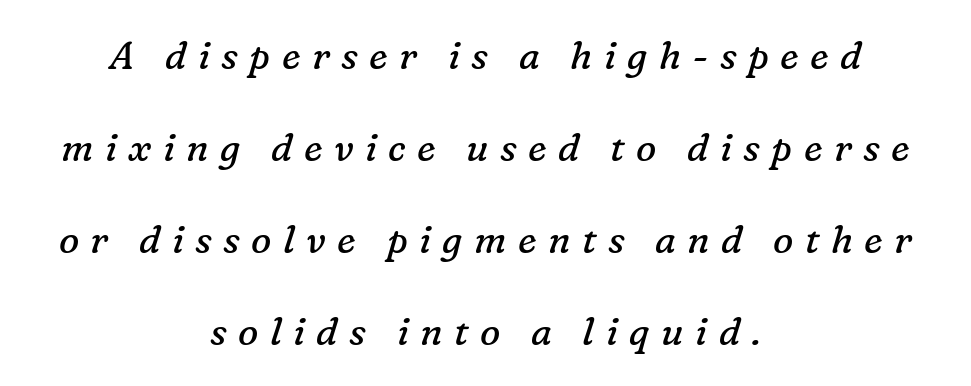
Q: Is the text bold? A: No.
Q: Is the text italic (slanted)? A: Yes, it leans right by about 16 degrees.
Q: Is the typeface a serif or a sans-serif typeface? A: Serif.
Q: Is the text underlined? A: No.
Q: How is the paragraph aligned? A: Centered.
Q: Is the spacing between letters normal or unusually wide? A: Unusually wide.
Q: Is the spacing between lines tight, normal or loose? A: Loose.
Q: Width (condensed, normal, or wide)? A: Normal.
Q: Stroke contrast? A: Low.
Q: x-height? A: Medium.
Q: Monospaced? A: No.
